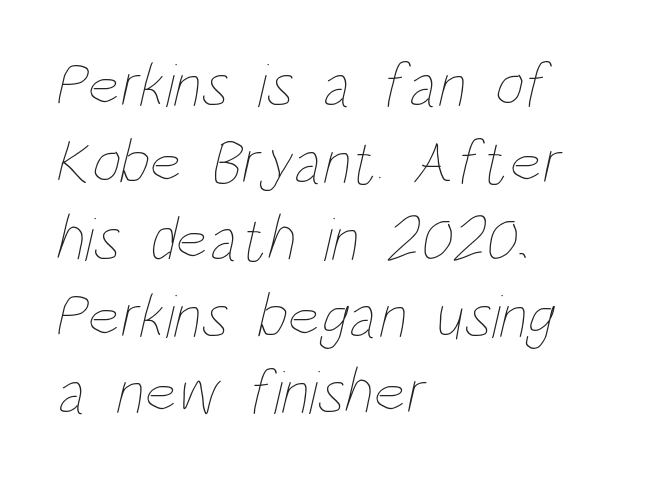
Q: Is the text bold? A: No.
Q: Is the text underlined? A: No.
Q: How is the paragraph aligned? A: Left-aligned.
Q: Is the spacing between letters normal or unusually wide? A: Normal.
Q: Width (condensed, normal, or wide)? A: Condensed.
Q: Stroke contrast? A: Low.
Q: x-height? A: Large.
Q: Monospaced? A: No.
